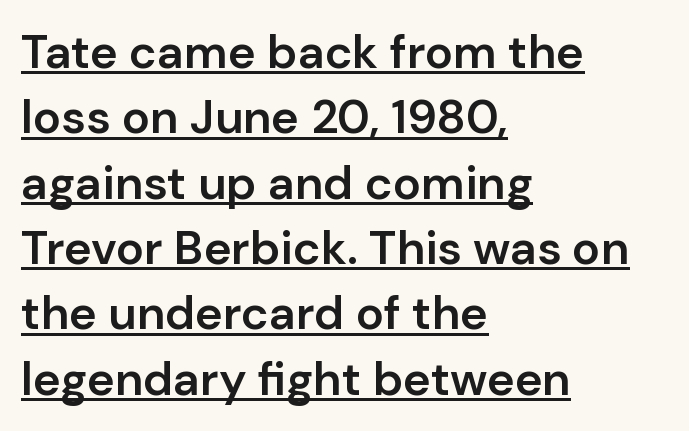
{"serif": "no", "italic": "no", "bold": "semi", "weight": "semibold", "width": "normal", "stroke_contrast": "low", "x_height": "medium", "monospaced": "no", "underline": "yes", "align": "left", "line_spacing": "normal", "line_spacing_ratio": 1.39, "letter_spacing": "normal", "letter_spacing_em": 0.0, "glyph_px": 47}
